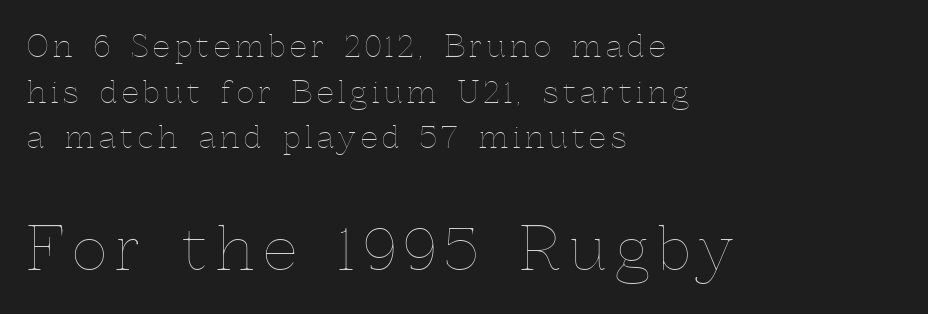
Typesetter's note — lower block bumped up in size, upper block left smaller. Think of a printed novel: that variable character pitch is what you see here. Regular leading. Rule under the text: the space is simply empty. The compositor pushed each line to the left boundary. The passage shown is not bold in any degree.
